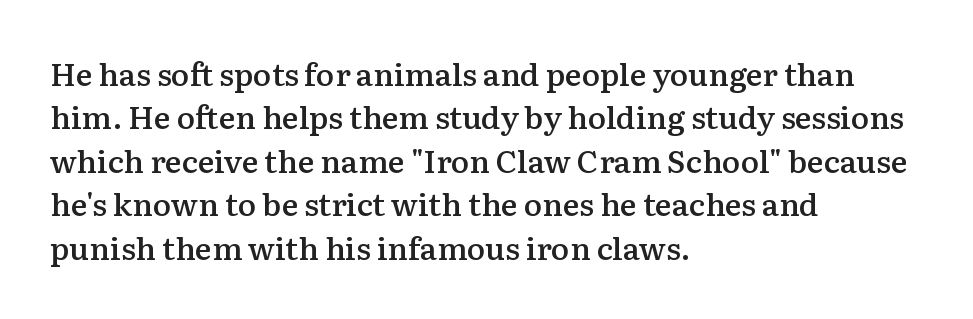
Q: Is the text bold? A: Semi-bold.
Q: Is the text italic (slanted)? A: No, it is upright.
Q: Is the typeface a serif or a sans-serif typeface? A: Serif.
Q: Is the text underlined? A: No.
Q: How is the paragraph aligned? A: Left-aligned.
Q: Is the spacing between letters normal or unusually wide? A: Normal.
Q: Is the spacing between lines tight, normal or loose? A: Normal.
Q: Width (condensed, normal, or wide)? A: Normal.
Q: Stroke contrast? A: Medium.
Q: x-height? A: Medium.
Q: Monospaced? A: No.
